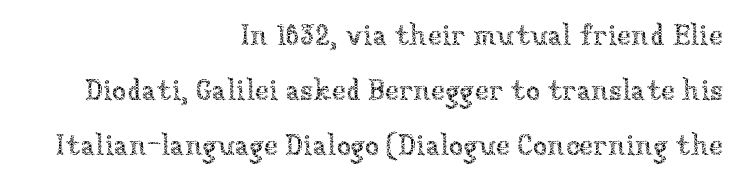
You could not count columns in this text — the font is proportionally spaced. If you drew a ruler down the right edge, every line would touch it. A clean baseline with only descenders dipping below it. There is no visible air inserted between adjacent glyphs. This reads as an unemphasized weight, regular at the heaviest.
